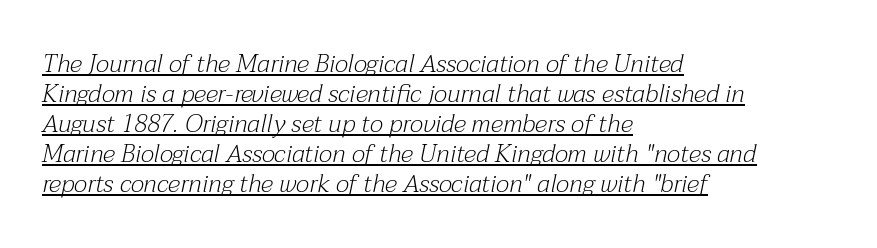
Q: Is the text bold? A: No.
Q: Is the text italic (slanted)? A: Yes, it leans right by about 12 degrees.
Q: Is the text underlined? A: Yes.
Q: How is the paragraph aligned? A: Left-aligned.
Q: Is the spacing between letters normal or unusually wide? A: Normal.
